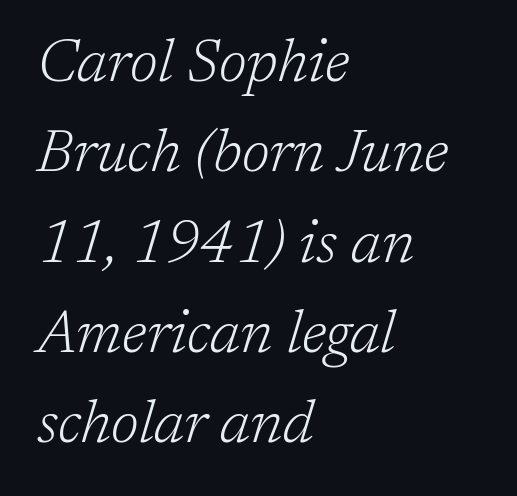
{"serif": "yes", "italic": "yes", "lean": "right", "slant_degrees": 17, "bold": "no", "weight": "light", "width": "normal", "stroke_contrast": "low", "x_height": "medium", "monospaced": "no", "underline": "no", "align": "left", "line_spacing": "normal", "line_spacing_ratio": 1.53, "letter_spacing": "normal", "letter_spacing_em": 0.0, "glyph_px": 59}
